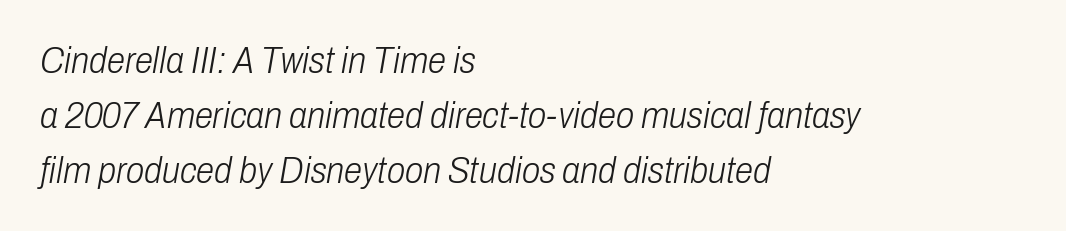
Q: Is the text bold? A: No.
Q: Is the text italic (slanted)? A: Yes, it leans right by about 10 degrees.
Q: Is the text underlined? A: No.
Q: How is the paragraph aligned? A: Left-aligned.
Q: Is the spacing between letters normal or unusually wide? A: Normal.
Q: Is the spacing between lines tight, normal or loose? A: Normal.
Q: Width (condensed, normal, or wide)? A: Condensed.
Q: Stroke contrast? A: Low.
Q: x-height? A: Medium.
Q: Monospaced? A: No.
